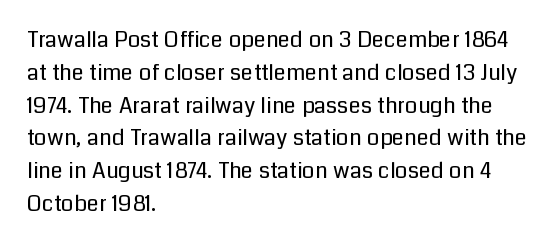
The image shows 22 px text type, upright; set left-aligned, normal line spacing (1.49x), normal letter spacing, not underlined.
